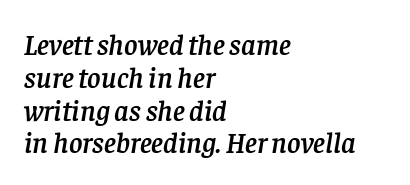
The image shows 29 px serif type, italic (leaning right); set left-aligned, tight line spacing (1.13x), normal letter spacing, not underlined; low stroke contrast and a large x-height.
